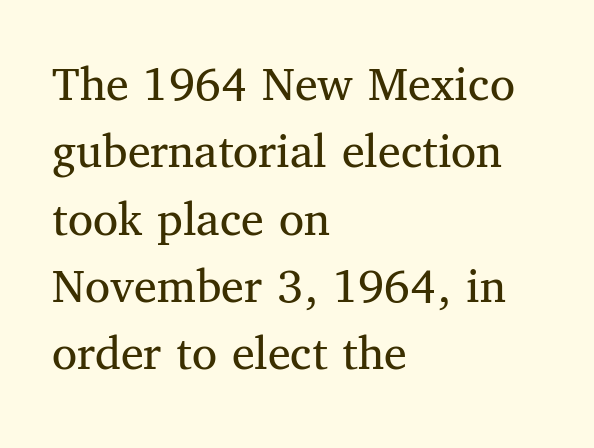
{"serif": "yes", "italic": "no", "bold": "no", "weight": "regular", "width": "normal", "stroke_contrast": "medium", "x_height": "medium", "monospaced": "no", "underline": "no", "align": "left", "line_spacing": "normal", "line_spacing_ratio": 1.32, "letter_spacing": "normal", "letter_spacing_em": 0.0, "glyph_px": 51}
